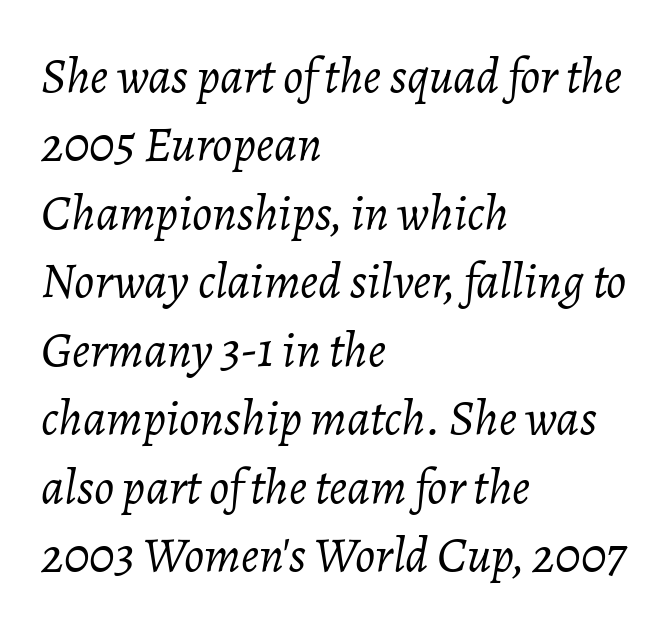
Q: Is the text bold? A: No.
Q: Is the text italic (slanted)? A: Yes, it leans right by about 7 degrees.
Q: Is the text underlined? A: No.
Q: How is the paragraph aligned? A: Left-aligned.
Q: Is the spacing between letters normal or unusually wide? A: Normal.
Q: Is the spacing between lines tight, normal or loose? A: Normal.
Q: Width (condensed, normal, or wide)? A: Normal.
Q: Stroke contrast? A: Low.
Q: x-height? A: Medium.
Q: Monospaced? A: No.
